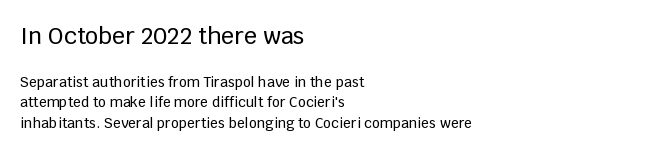
{"italic": "no", "underline": "no", "align": "left", "line_spacing": "normal", "line_spacing_ratio": 1.46, "letter_spacing": "normal", "letter_spacing_em": 0.0, "larger_block": "first", "size_ratio": 1.64, "glyph_px": 23}
